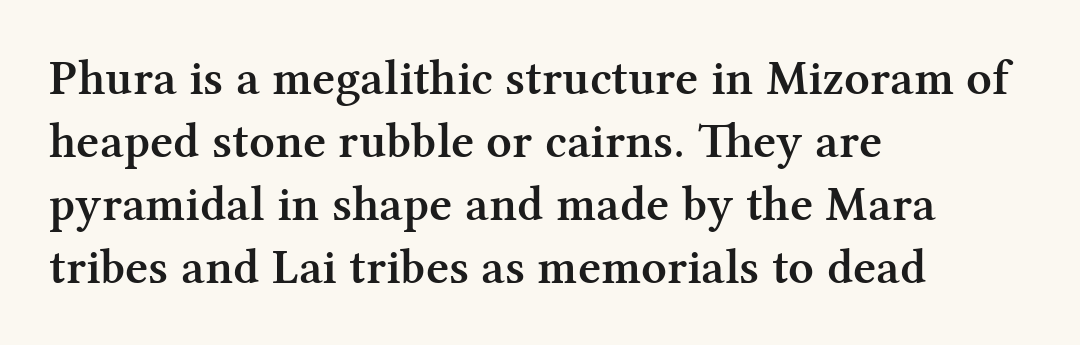
The image shows 50 px semibold serif type, upright; set left-aligned, normal line spacing (1.26x), normal letter spacing, not underlined; medium stroke contrast and a medium x-height.
